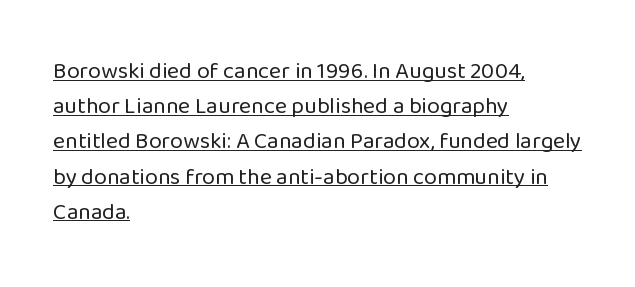
{"italic": "no", "bold": "no", "underline": "yes", "align": "left", "line_spacing": "normal", "line_spacing_ratio": 1.53, "letter_spacing": "normal", "letter_spacing_em": 0.0, "glyph_px": 23}
